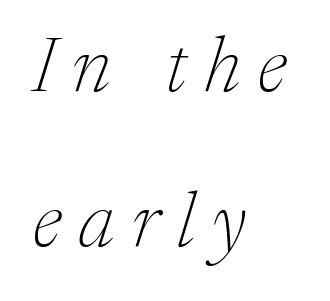
The zone under the glyphs is completely vacant. The glyphs look as if they've been sheared to an angle. Here the glyphs are tracked loosely, breaking word shapes into spaced letters. Are there feet on the stems? There are — it's a serif. This is not heavy type; no bold has been used.
